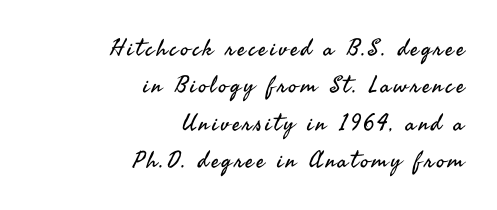
Notice how descenders clear the ascenders below comfortably — that's standard leading. The passage shown is not bold in any degree. Line endings align vertically; line beginnings do not. This rendering features lettering with no underline.
